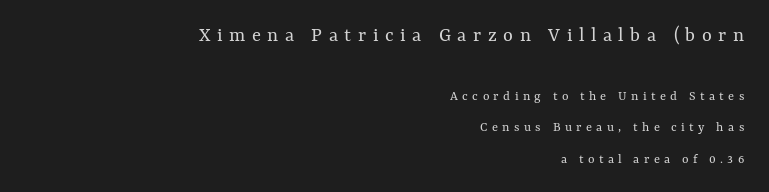
Q: Is the text bold? A: No.
Q: Is the text italic (slanted)? A: No, it is upright.
Q: Is the text underlined? A: No.
Q: How is the paragraph aligned? A: Right-aligned.
Q: Is the spacing between letters normal or unusually wide? A: Unusually wide.
Q: Is the spacing between lines tight, normal or loose? A: Loose.
Q: Which block of text is set in a larger size, the first (top) or the second (bottom)? A: The first (top) one.
